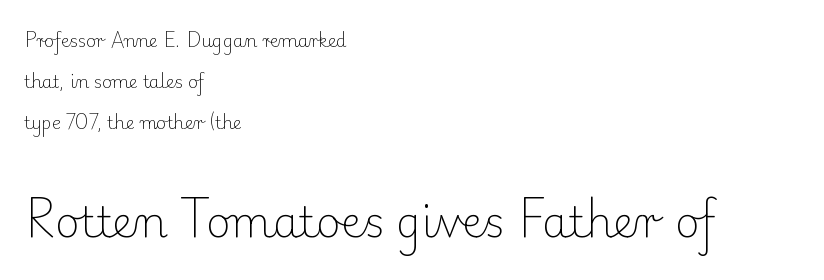
Compared with a typical body face, this is equally light or lighter still. You could not count columns in this text — the font is proportionally spaced. Lines of text with bare space underneath. Check where the strokes stop: tiny serifs finish them off.
